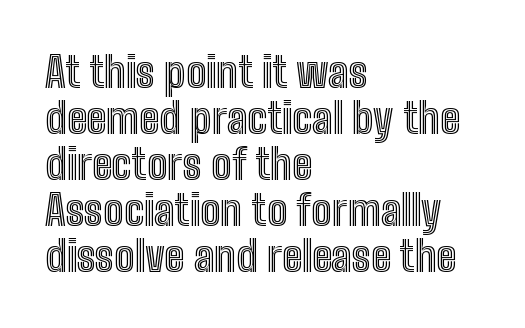
Q: Is the text italic (slanted)? A: No, it is upright.
Q: Is the text underlined? A: No.
Q: How is the paragraph aligned? A: Left-aligned.
Q: Is the spacing between letters normal or unusually wide? A: Normal.
Q: Is the spacing between lines tight, normal or loose? A: Tight.
Q: Width (condensed, normal, or wide)? A: Condensed.
Q: x-height? A: Medium.
Q: Monospaced? A: No.
